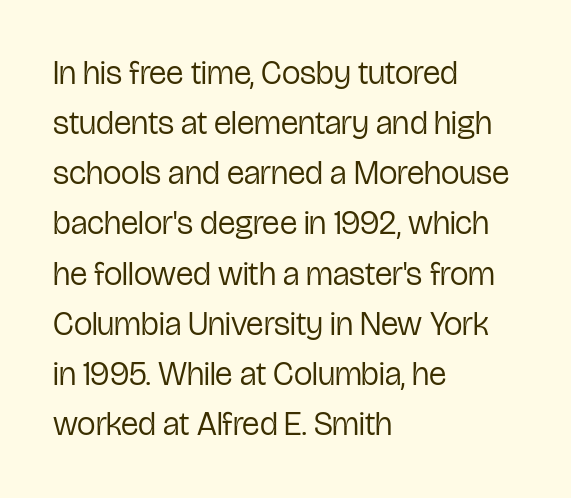
Q: Is the text bold? A: No.
Q: Is the text italic (slanted)? A: No, it is upright.
Q: Is the typeface a serif or a sans-serif typeface? A: Sans-serif.
Q: Is the text underlined? A: No.
Q: How is the paragraph aligned? A: Left-aligned.
Q: Is the spacing between letters normal or unusually wide? A: Normal.
Q: Is the spacing between lines tight, normal or loose? A: Normal.
Q: Width (condensed, normal, or wide)? A: Condensed.
Q: Stroke contrast? A: Low.
Q: x-height? A: Medium.
Q: Monospaced? A: No.
